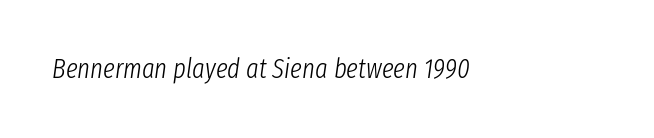
Glance below the letters and you will spot only blank space. The text carries the slant typical of an italic or oblique font. Stroke mass is kept to a normal reading level or below. The passage shown has conventional tracking throughout.
